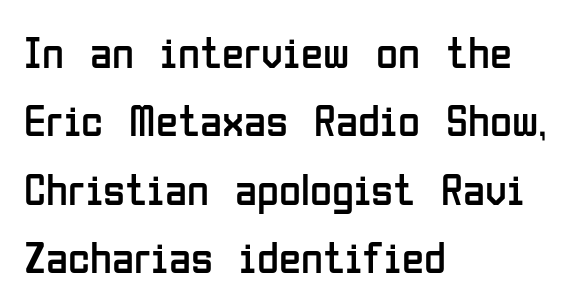
Every row of glyphs begins at an identical x-position on the left. Notice how the stems are strictly vertical — no italics here. There is no visible air inserted between adjacent glyphs. What kind of face is this? One without serifs — a sans. The face looks like a standard text weight, possibly lighter.
